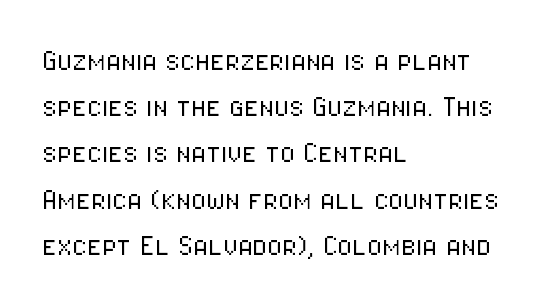
Q: Is the text bold? A: No.
Q: Is the text italic (slanted)? A: No, it is upright.
Q: Is the typeface a serif or a sans-serif typeface? A: Sans-serif.
Q: Is the text underlined? A: No.
Q: How is the paragraph aligned? A: Left-aligned.
Q: Is the spacing between letters normal or unusually wide? A: Normal.
Q: Is the spacing between lines tight, normal or loose? A: Normal.
Q: Width (condensed, normal, or wide)? A: Condensed.
Q: Stroke contrast? A: Low.
Q: x-height? A: Medium.
Q: Monospaced? A: No.
